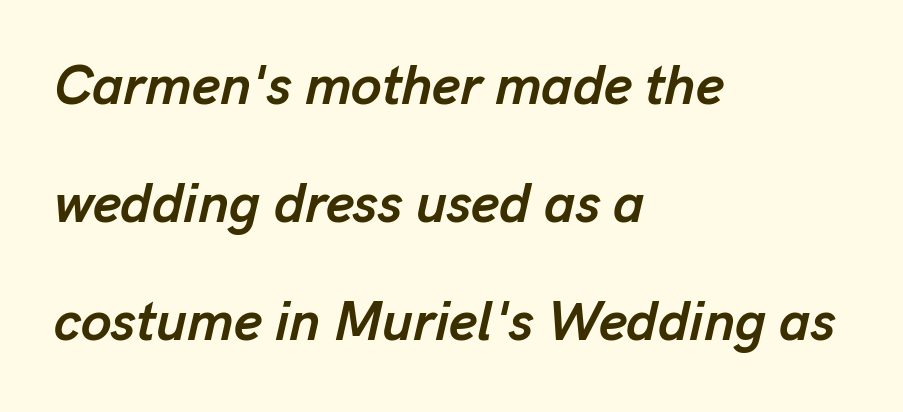
Do the characters align in a grid? No, the font is proportional. The ragged edge is on the right, which tells us the setting is flush left. Words float on clear page, feet unadorned. How heavy is the stroke? Heavy — this is a bold. You could fit nearly another row in the gap between these rows.
